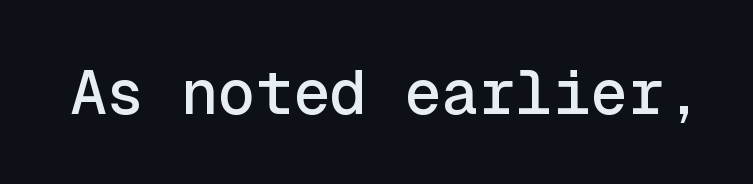
The image shows 62 px sans-serif type, upright, monospaced; set normal letter spacing, not underlined; a medium x-height.
